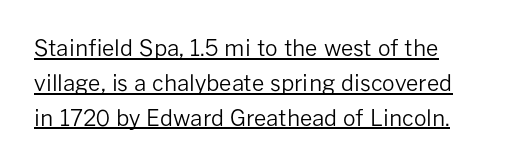
Q: Is the text bold? A: No.
Q: Is the text italic (slanted)? A: No, it is upright.
Q: Is the text underlined? A: Yes.
Q: Is the spacing between letters normal or unusually wide? A: Normal.
Q: Is the spacing between lines tight, normal or loose? A: Normal.
